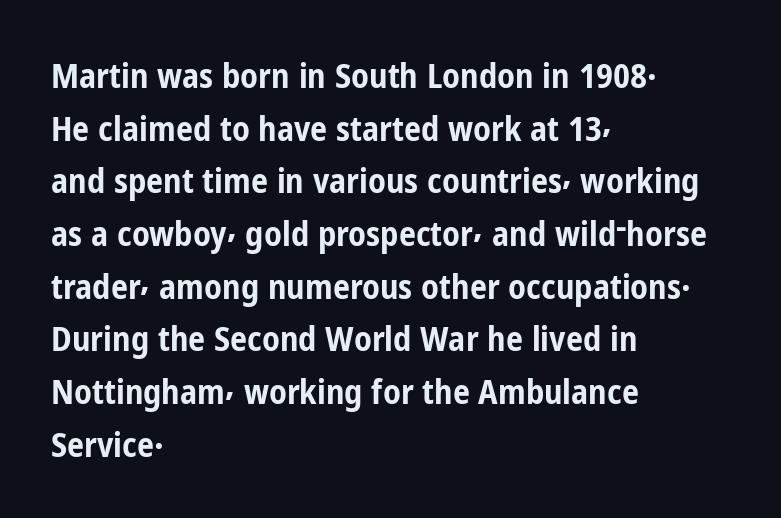
Character widths vary here, with narrow letters taking less room than wide ones. A typesetter would label this face a sans. Compared with typical body copy, the letter spacing here is the same. How would I describe the line gaps? Plain and ordinary. Horizontally, the lines are justified to the leading edge only.
